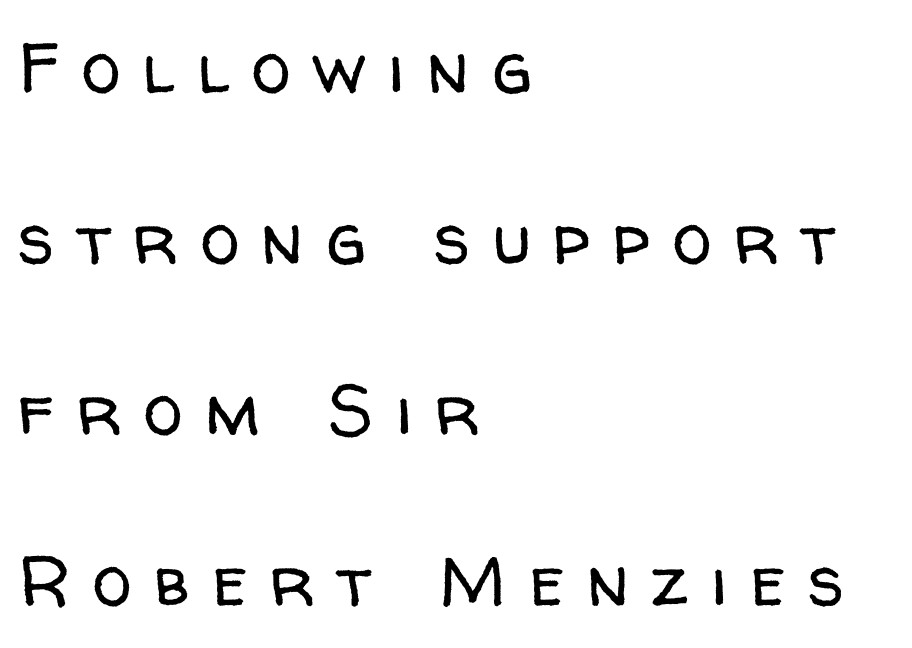
{"serif": "no", "italic": "no", "bold": "no", "weight": "regular", "width": "normal", "stroke_contrast": "low", "x_height": "medium", "monospaced": "no", "underline": "no", "align": "left", "line_spacing": "loose", "line_spacing_ratio": 2.41, "letter_spacing": "wide", "letter_spacing_em": 0.32, "glyph_px": 71}
